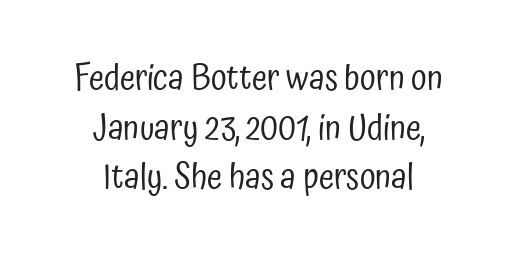
These lines were composed using upright roman letters. A sans-serif font was chosen for this passage. Characters follow at the spacing the type designer built in. Do the characters align in a grid? No, the font is proportional. Where is the straight margin? There isn't one; the lines are centered.
